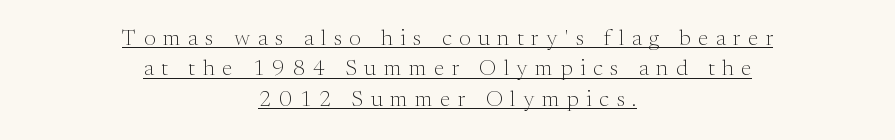
{"italic": "no", "bold": "no", "underline": "yes", "align": "center", "line_spacing": "normal", "line_spacing_ratio": 1.38, "letter_spacing": "wide", "letter_spacing_em": 0.35, "glyph_px": 22}
